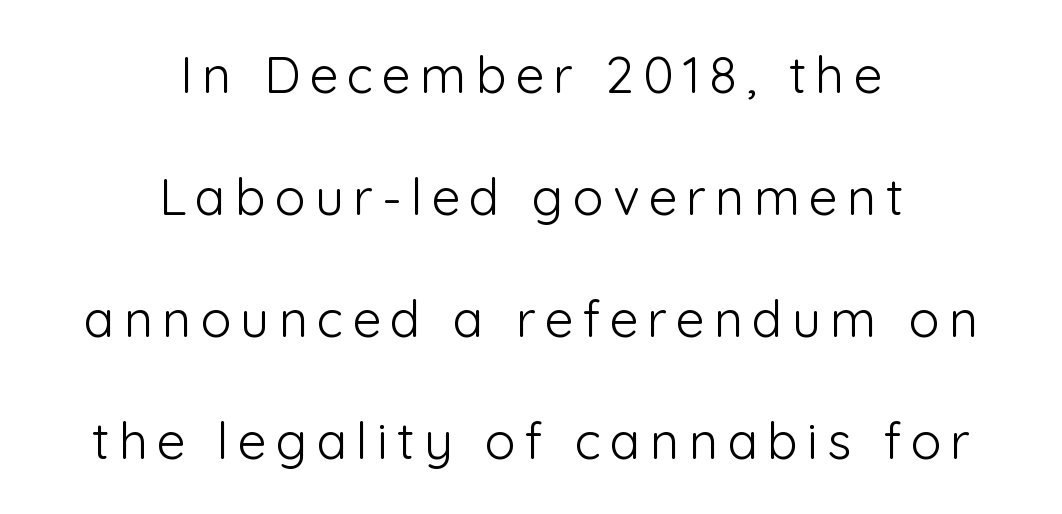
Q: Is the text bold? A: No.
Q: Is the text italic (slanted)? A: No, it is upright.
Q: Is the typeface a serif or a sans-serif typeface? A: Sans-serif.
Q: Is the text underlined? A: No.
Q: How is the paragraph aligned? A: Centered.
Q: Is the spacing between lines tight, normal or loose? A: Loose.
Q: Width (condensed, normal, or wide)? A: Normal.
Q: Stroke contrast? A: Low.
Q: x-height? A: Medium.
Q: Monospaced? A: No.
